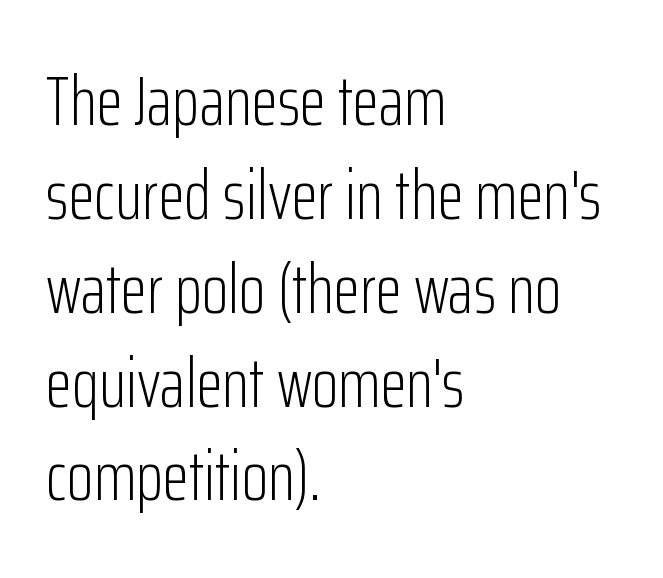
{"serif": "no", "italic": "no", "bold": "no", "weight": "light", "width": "condensed", "stroke_contrast": "low", "x_height": "medium", "monospaced": "no", "underline": "no", "align": "left", "line_spacing": "normal", "line_spacing_ratio": 1.36, "letter_spacing": "normal", "letter_spacing_em": 0.0, "glyph_px": 69}
